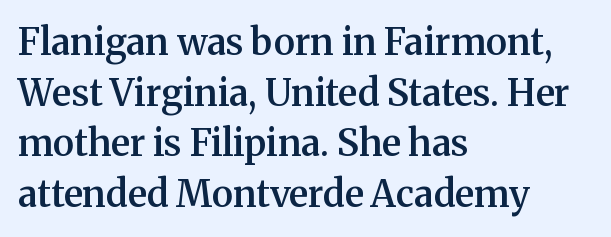
The image shows 37 px semibold serif type, upright; set left-aligned, normal line spacing (1.37x), normal letter spacing, not underlined; medium stroke contrast and a medium x-height.
